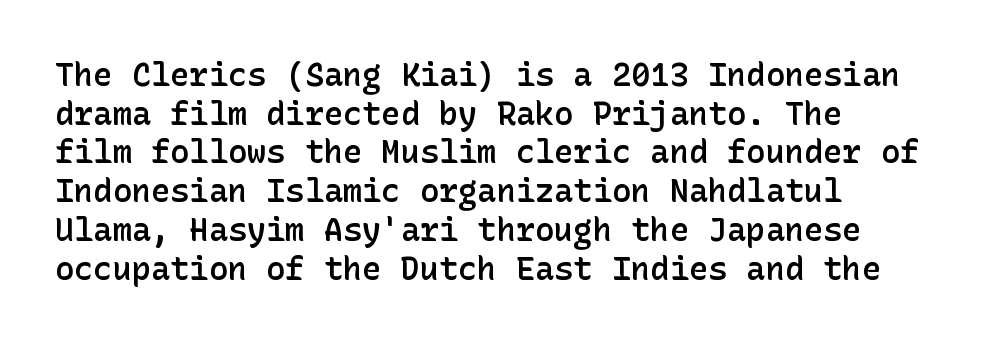
Q: Is the text bold? A: Semi-bold.
Q: Is the text italic (slanted)? A: No, it is upright.
Q: Is the typeface a serif or a sans-serif typeface? A: Sans-serif.
Q: Is the text underlined? A: No.
Q: Is the spacing between letters normal or unusually wide? A: Normal.
Q: Width (condensed, normal, or wide)? A: Normal.
Q: Stroke contrast? A: Low.
Q: x-height? A: Medium.
